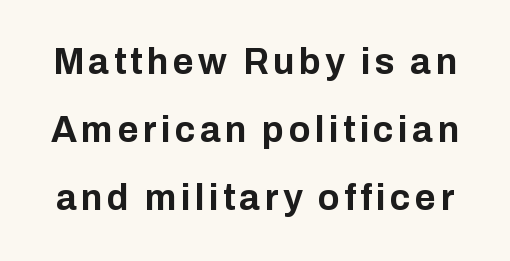
Q: Is the text bold? A: Yes.
Q: Is the text italic (slanted)? A: No, it is upright.
Q: Is the typeface a serif or a sans-serif typeface? A: Sans-serif.
Q: Is the text underlined? A: No.
Q: Width (condensed, normal, or wide)? A: Normal.
Q: Stroke contrast? A: Low.
Q: x-height? A: Medium.
Q: Monospaced? A: No.
